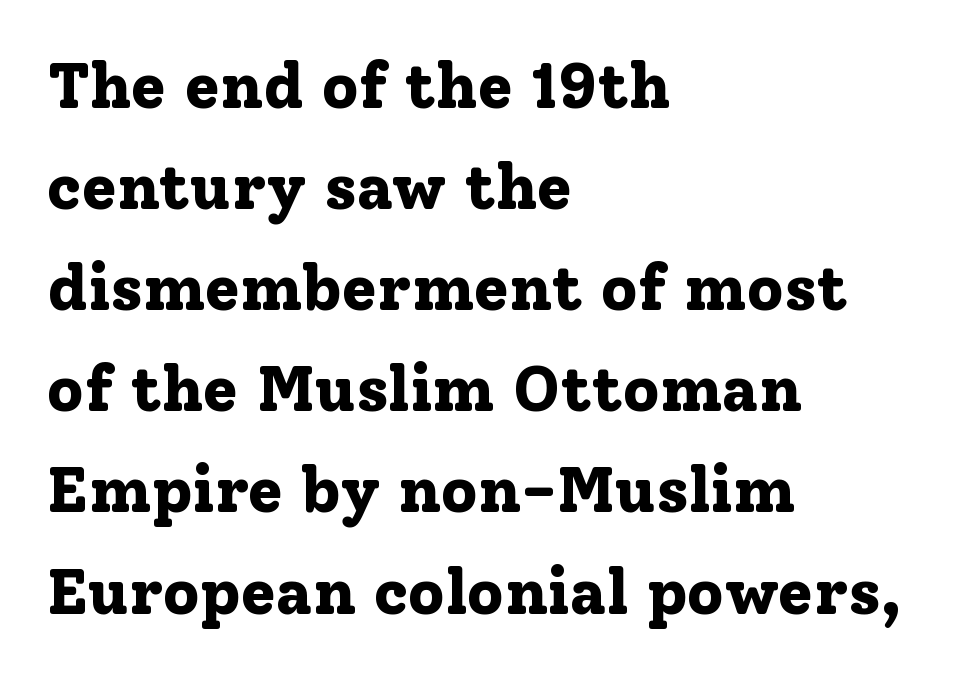
Quick note: underline off. What stands out about the letter spacing? Nothing — it is the standard amount. This block has exactly the height ordinary leading produces. As a designer I'd log this as weight 700, bold.
